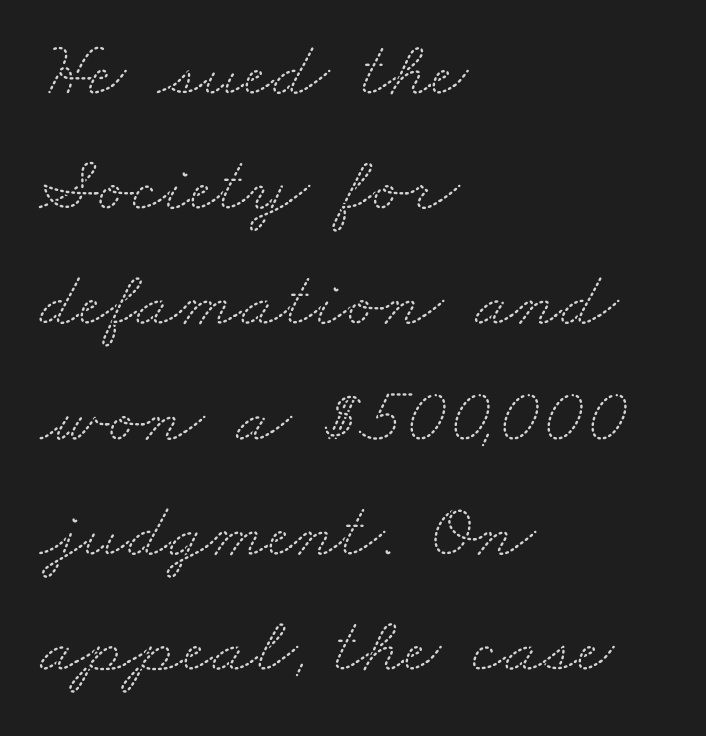
This sample has the flowing, uneven cadence of proportional lettering. The compositor pushed each line to the left boundary. The block of text has a typical density, with ordinary space between rows. The gaps between neighbouring characters are ordinary and unremarkable. Just letters on the line, the space beneath them empty.
